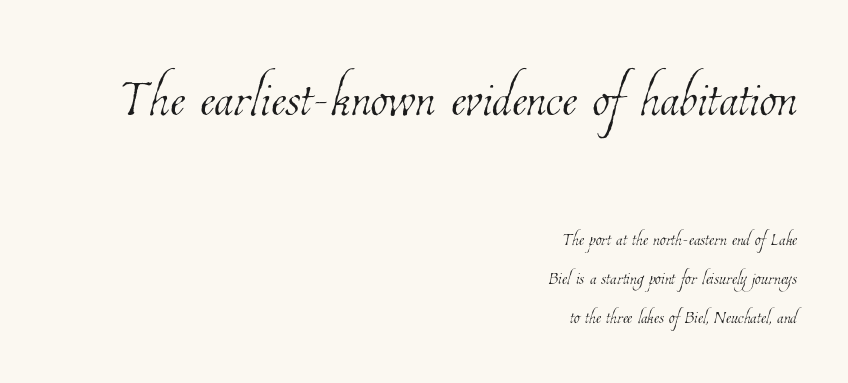
Horizontal alignment here is rightward, an uncommon choice for prose. Underlining? Definitely not there. The letters in the upper block stand taller than those in the block below. The line-height multiplier appears to be the usual default.
